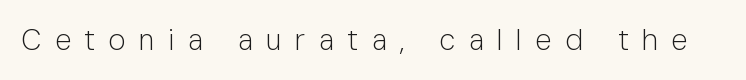
The line texture is sparse and dotted thanks to wide tracking. Do the characters align in a grid? No, the font is proportional. Check under the words: just untouched page. Weight: regular or lighter.
